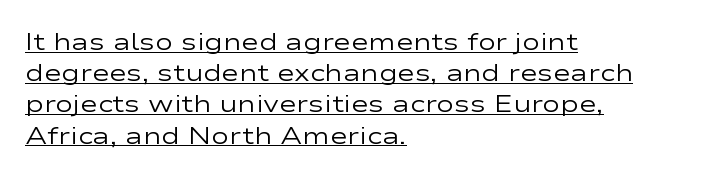
Q: Is the text bold? A: No.
Q: Is the text italic (slanted)? A: No, it is upright.
Q: Is the text underlined? A: Yes.
Q: How is the paragraph aligned? A: Left-aligned.
Q: Is the spacing between letters normal or unusually wide? A: Normal.
Q: Is the spacing between lines tight, normal or loose? A: Normal.
